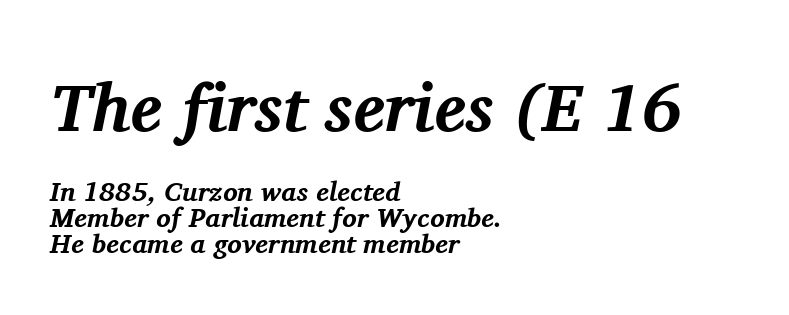
Q: Is the text bold? A: Yes.
Q: Is the text italic (slanted)? A: Yes, it leans right by about 11 degrees.
Q: Is the typeface a serif or a sans-serif typeface? A: Serif.
Q: Is the text underlined? A: No.
Q: How is the paragraph aligned? A: Left-aligned.
Q: Is the spacing between letters normal or unusually wide? A: Normal.
Q: Is the spacing between lines tight, normal or loose? A: Tight.
Q: Which block of text is set in a larger size, the first (top) or the second (bottom)? A: The first (top) one.
Q: Width (condensed, normal, or wide)? A: Normal.
Q: Stroke contrast? A: Medium.
Q: x-height? A: Medium.
Q: Monospaced? A: No.
